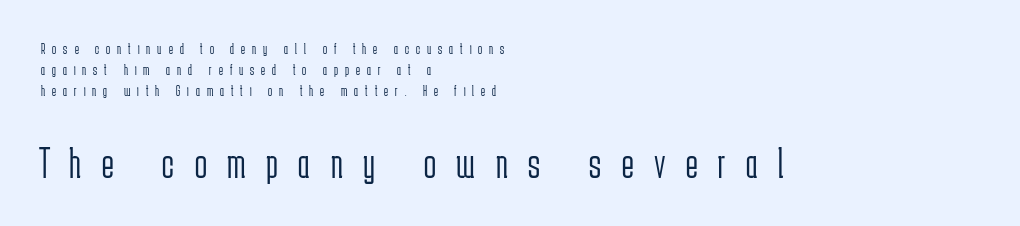
{"serif": "no", "italic": "no", "bold": "no", "weight": "light", "width": "condensed", "stroke_contrast": "low", "x_height": "medium", "monospaced": "no", "underline": "no", "align": "left", "line_spacing": "normal", "line_spacing_ratio": 1.41, "letter_spacing": "wide", "letter_spacing_em": 0.47, "larger_block": "second", "size_ratio": 2.93, "glyph_px": 44}
